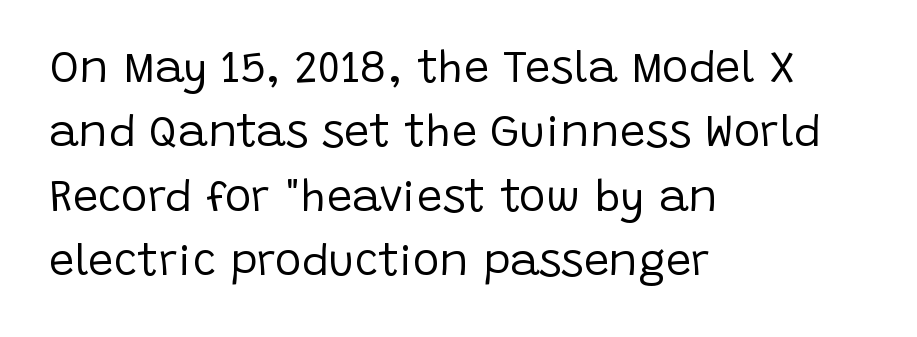
{"serif": "no", "italic": "no", "bold": "no", "weight": "regular", "width": "normal", "stroke_contrast": "low", "x_height": "large", "monospaced": "no", "underline": "no", "align": "left", "line_spacing": "normal", "line_spacing_ratio": 1.43, "letter_spacing": "normal", "letter_spacing_em": 0.0, "glyph_px": 45}
